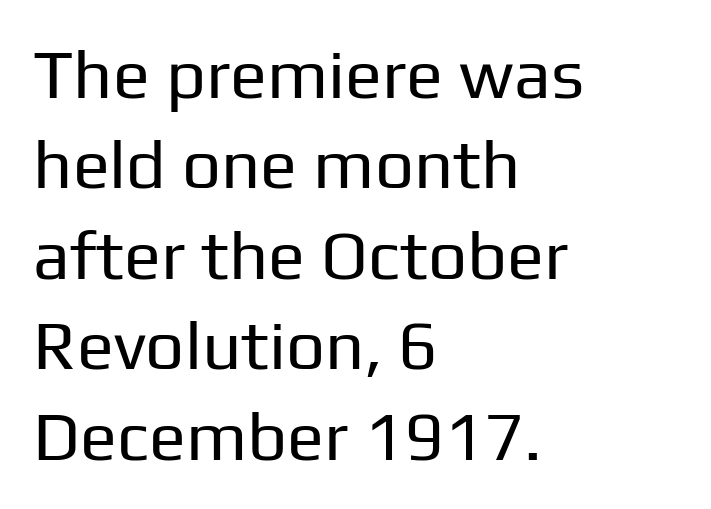
The image shows 69 px regular-weight sans-serif type, upright; set left-aligned, normal line spacing (1.31x), normal letter spacing, not underlined; low stroke contrast and a medium x-height.
